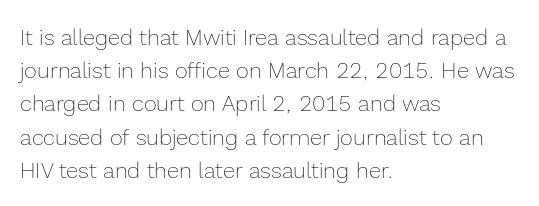
The image shows 22 px text type, upright; set left-aligned, normal line spacing (1.51x), normal letter spacing, not underlined.
